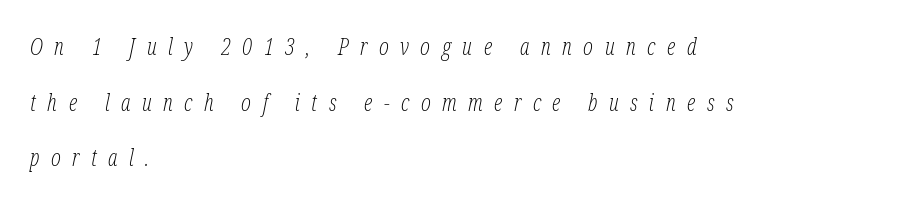
Nothing heavy about these letters — not bold at all. These lines stand farther apart than default settings would place them. Between one letter and the next there's a generous, obvious gap. These lines are set flush left with a ragged right edge. An italicized treatment has been applied to the whole sample. The passage shown is not underscored anywhere.
